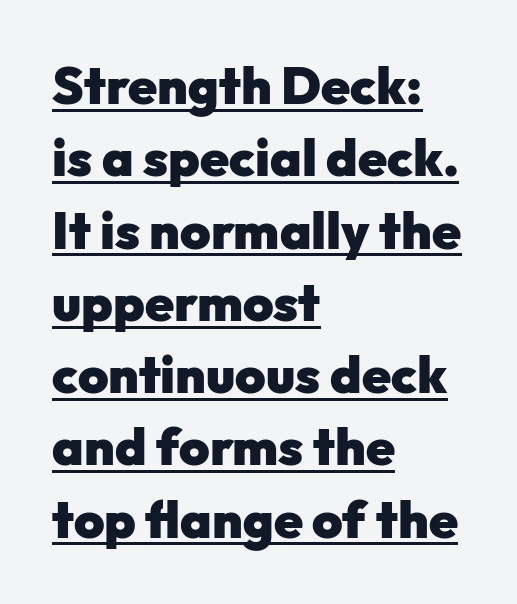
{"serif": "no", "italic": "no", "bold": "yes", "weight": "heavy", "width": "normal", "stroke_contrast": "low", "x_height": "medium", "monospaced": "no", "underline": "yes", "align": "left", "line_spacing": "normal", "line_spacing_ratio": 1.39, "letter_spacing": "normal", "letter_spacing_em": 0.0, "glyph_px": 52}
